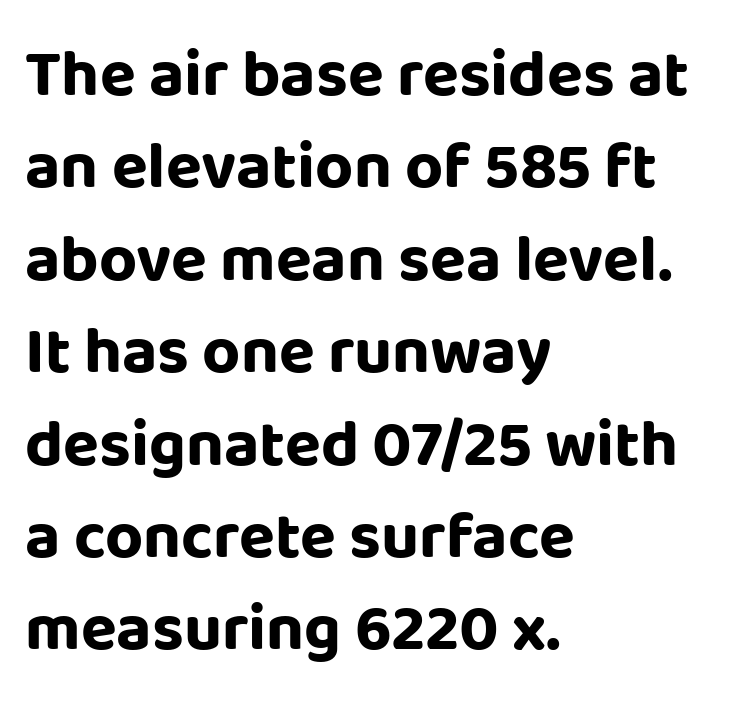
{"serif": "no", "italic": "no", "bold": "yes", "weight": "bold", "width": "normal", "stroke_contrast": "low", "x_height": "large", "monospaced": "no", "underline": "no", "align": "left", "line_spacing": "normal", "line_spacing_ratio": 1.4, "letter_spacing": "normal", "letter_spacing_em": 0.0, "glyph_px": 66}
